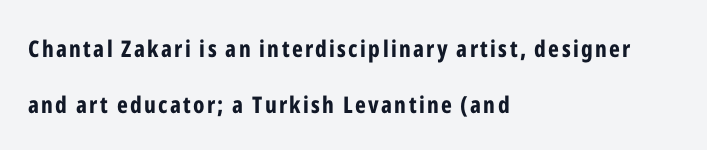
The image shows 23 px bold type, upright; set left-aligned, loose line spacing (2.42x), not underlined.
